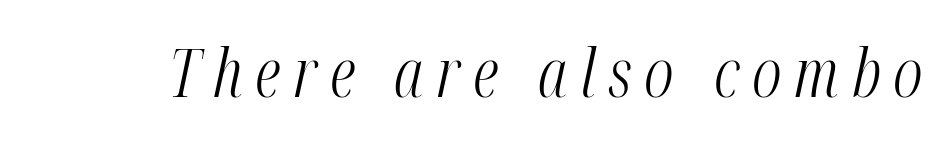
The image shows 67 px light, condensed type, italic (leaning right); set not underlined; medium stroke contrast and a medium x-height.
